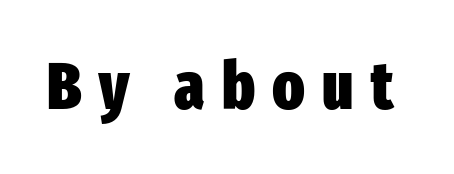
Q: Is the text bold? A: Yes.
Q: Is the text italic (slanted)? A: No, it is upright.
Q: Is the typeface a serif or a sans-serif typeface? A: Sans-serif.
Q: Is the text underlined? A: No.
Q: Is the spacing between letters normal or unusually wide? A: Unusually wide.
Q: Width (condensed, normal, or wide)? A: Condensed.
Q: Stroke contrast? A: Low.
Q: x-height? A: Medium.
Q: Monospaced? A: No.
